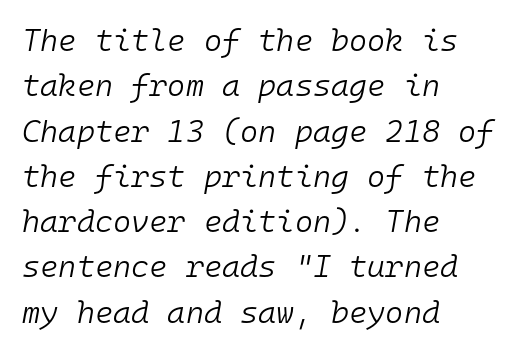
Is this a fixed-width face? Yes — each glyph sits in an identical cell. Horizontal bands of white between lines are of average thickness. The paragraph shown leans on its left margin. Letters rest on an invisible, unmarked baseline. Caption: standard tracking, unaltered. You can tell it's italic because the verticals aren't actually vertical.
